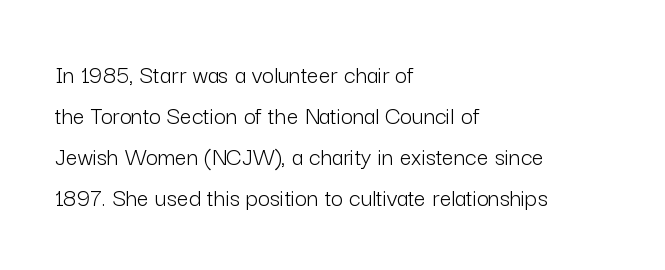
Q: Is the text bold? A: No.
Q: Is the text italic (slanted)? A: No, it is upright.
Q: Is the text underlined? A: No.
Q: How is the paragraph aligned? A: Left-aligned.
Q: Is the spacing between letters normal or unusually wide? A: Normal.
Q: Is the spacing between lines tight, normal or loose? A: Normal.
